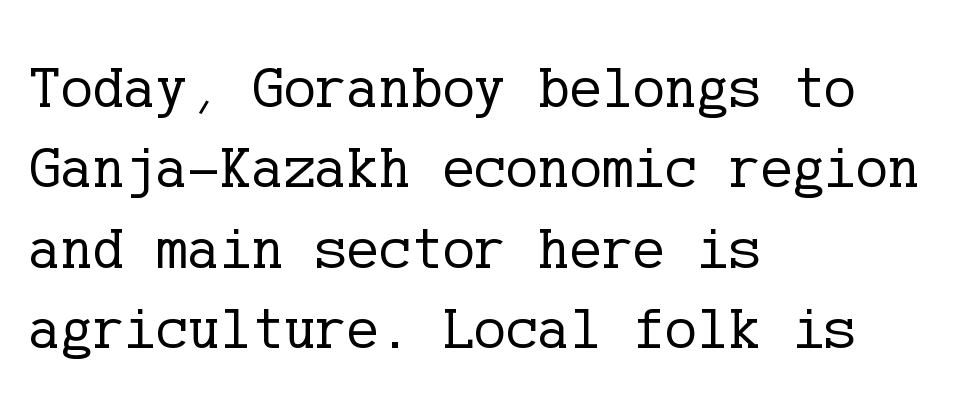
Notice how the stems are strictly vertical — no italics here. What kind of face is this? One with serifs. Clear beneath every line of the passage. Layout note: lines flush left. Weight: not bold — regular or lighter.
